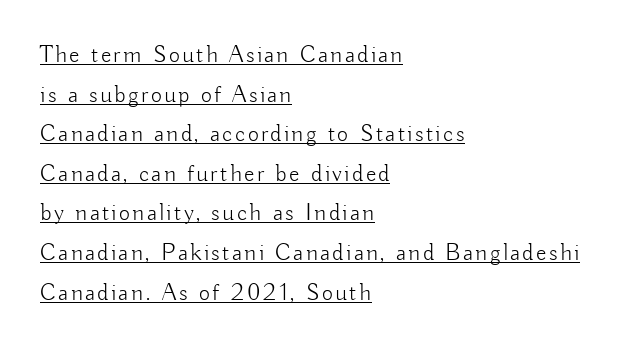
The image shows 24 px text type, upright; set left-aligned, normal line spacing (1.65x), underlined.
